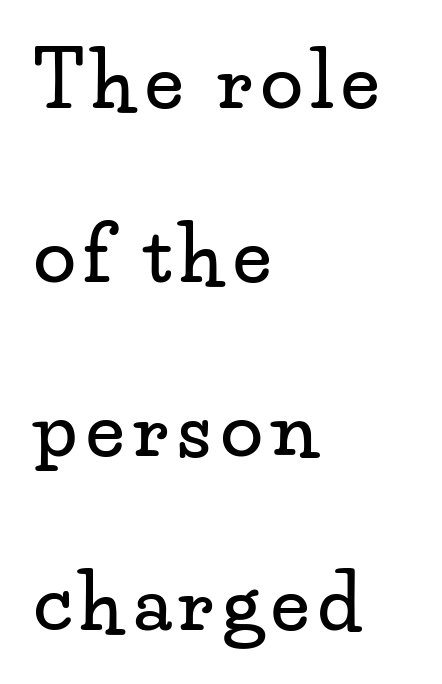
Q: Is the text italic (slanted)? A: No, it is upright.
Q: Is the typeface a serif or a sans-serif typeface? A: Serif.
Q: Is the text underlined? A: No.
Q: How is the paragraph aligned? A: Left-aligned.
Q: Is the spacing between lines tight, normal or loose? A: Loose.
Q: Width (condensed, normal, or wide)? A: Wide.
Q: Stroke contrast? A: Low.
Q: x-height? A: Small.
Q: Monospaced? A: No.
